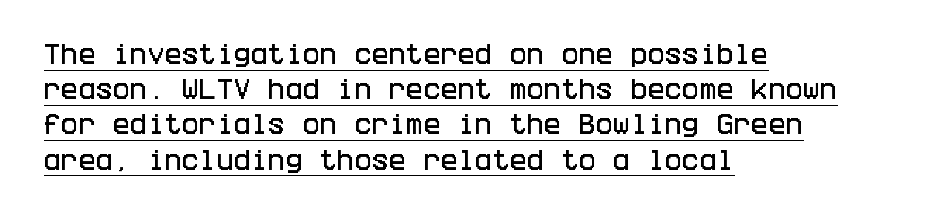
{"italic": "no", "underline": "yes", "align": "left", "line_spacing": "normal", "line_spacing_ratio": 1.53, "letter_spacing": "normal", "letter_spacing_em": 0.0, "glyph_px": 23}
